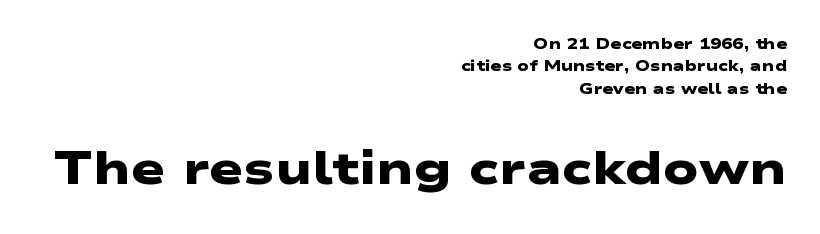
The image shows 46 px heavy, wide sans-serif type; set right-aligned, normal line spacing (1.49x), normal letter spacing, not underlined; the second (bottom) block is 3.07x larger; low stroke contrast and a medium x-height.
